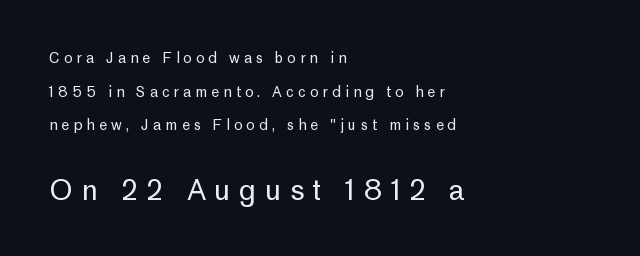
The image shows 28 px regular-weight sans-serif type, upright; set left-aligned, loose line spacing (2.41x), unusually wide letter spacing (+0.3 em), not underlined; the second (bottom) block is 2.0x larger; low stroke contrast and a medium x-height.
